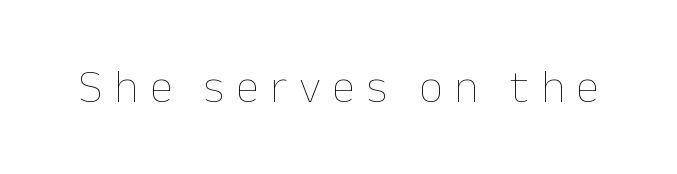
The image shows 47 px thin type, upright; set unusually wide letter spacing (+0.25 em), not underlined; low stroke contrast and a medium x-height.
